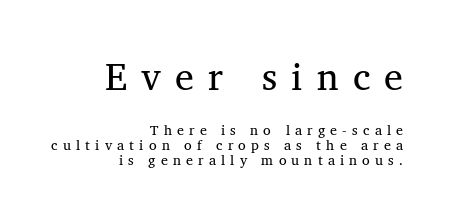
{"serif": "yes", "italic": "no", "bold": "no", "weight": "regular", "width": "normal", "stroke_contrast": "medium", "x_height": "medium", "monospaced": "no", "underline": "no", "align": "right", "line_spacing": "tight", "line_spacing_ratio": 1.05, "letter_spacing": "wide", "letter_spacing_em": 0.37, "larger_block": "first", "size_ratio": 2.71, "glyph_px": 38}
